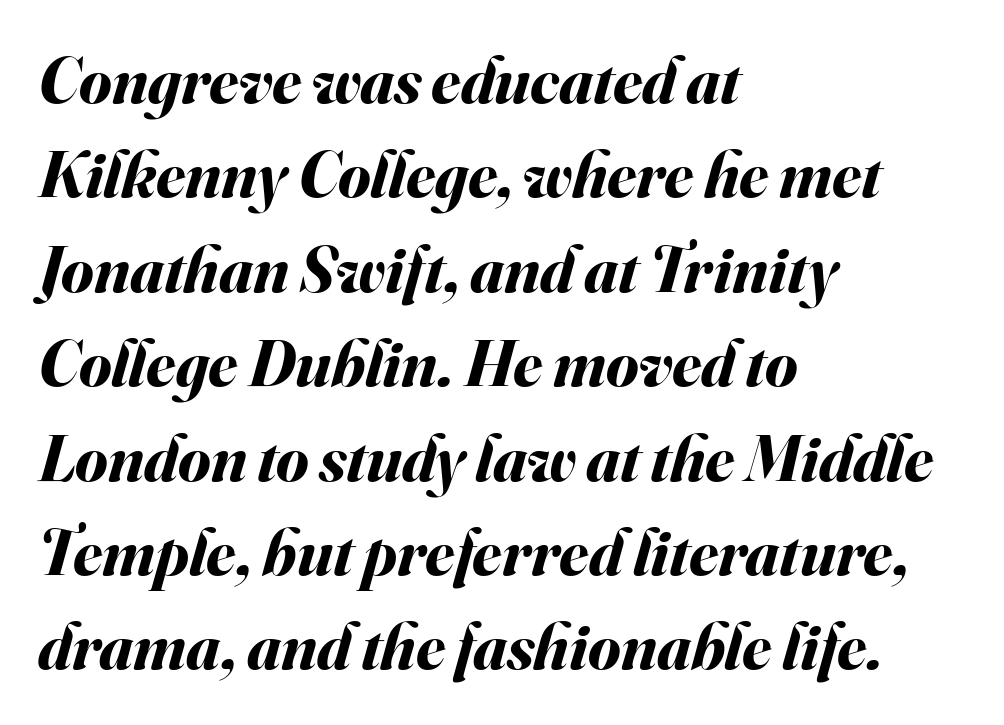
The image shows 66 px bold type, italic (leaning right); set left-aligned, normal line spacing (1.43x), normal letter spacing, not underlined; medium stroke contrast and a small x-height.
